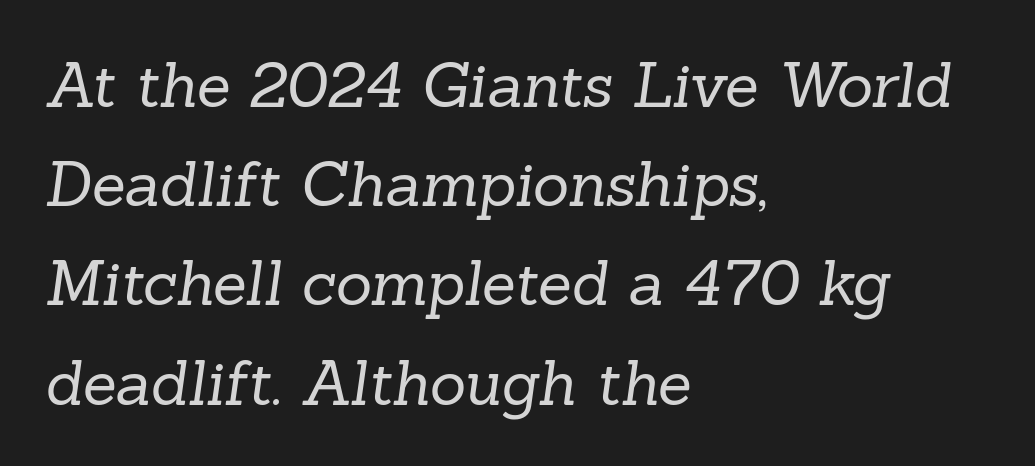
The space beneath each line is pristine and unruled. If you measured baseline to baseline, you'd find a middling distance. This is serif lettering, the kind often seen in printed books. Note the varied advance widths — an 'i' is clearly narrower than an 'm'.
